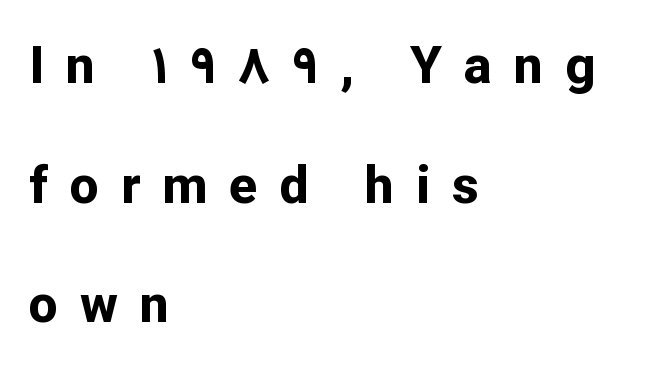
{"serif": "no", "italic": "no", "bold": "yes", "weight": "bold", "width": "normal", "stroke_contrast": "low", "x_height": "medium", "monospaced": "no", "underline": "no", "align": "left", "line_spacing": "loose", "line_spacing_ratio": 2.3, "letter_spacing": "wide", "letter_spacing_em": 0.42, "glyph_px": 52}
